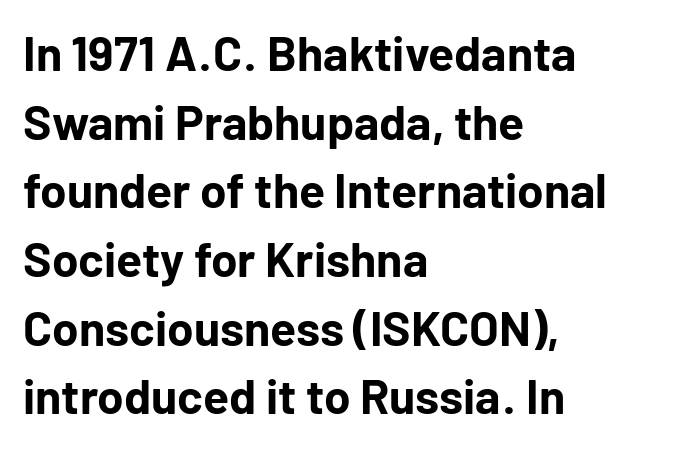
The image shows 48 px bold sans-serif type, upright; set left-aligned, normal line spacing (1.43x), normal letter spacing, not underlined; low stroke contrast and a medium x-height.
